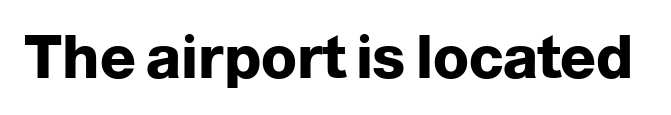
The image shows 59 px heavy sans-serif type, upright; set normal letter spacing, not underlined; low stroke contrast and a medium x-height.
